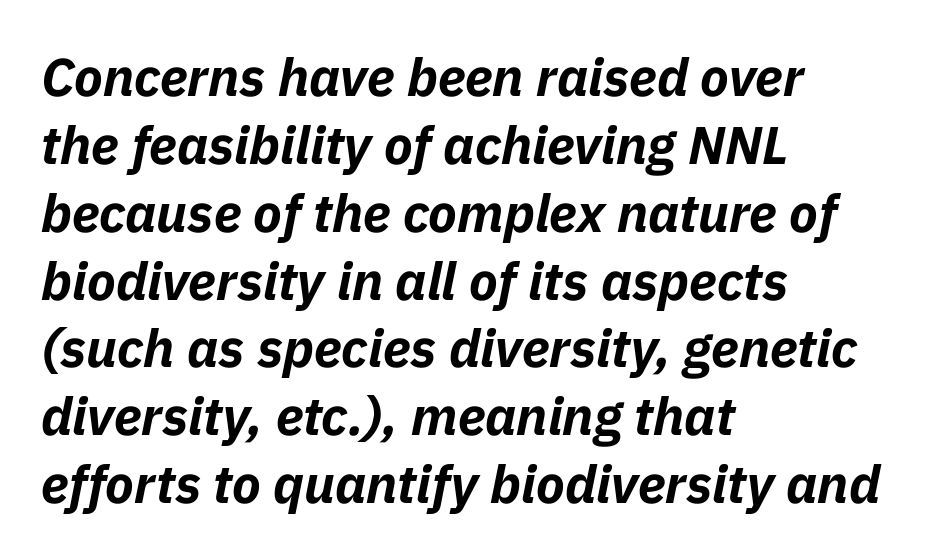
{"italic": "yes", "lean": "right", "slant_degrees": 11, "bold": "yes", "weight": "bold", "width": "normal", "stroke_contrast": "low", "x_height": "medium", "monospaced": "no", "underline": "no", "align": "left", "line_spacing": "normal", "line_spacing_ratio": 1.28, "letter_spacing": "normal", "letter_spacing_em": 0.0, "glyph_px": 53}
